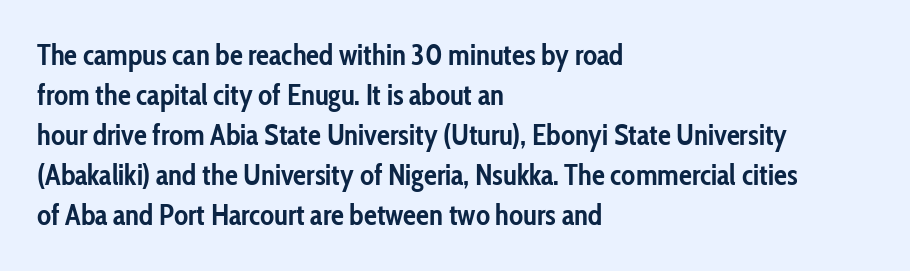
Q: Is the text bold? A: Yes.
Q: Is the text italic (slanted)? A: No, it is upright.
Q: Is the typeface a serif or a sans-serif typeface? A: Sans-serif.
Q: Is the text underlined? A: No.
Q: How is the paragraph aligned? A: Left-aligned.
Q: Is the spacing between letters normal or unusually wide? A: Normal.
Q: Is the spacing between lines tight, normal or loose? A: Normal.
Q: Width (condensed, normal, or wide)? A: Condensed.
Q: Stroke contrast? A: Low.
Q: x-height? A: Medium.
Q: Monospaced? A: No.
